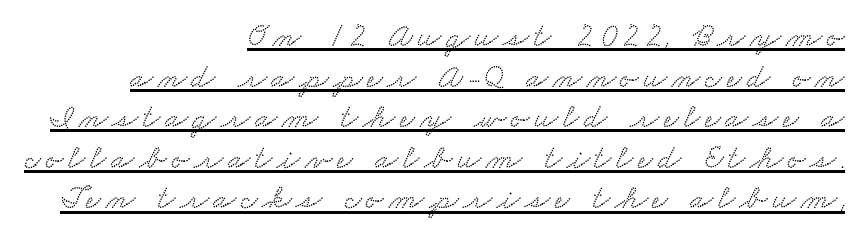
{"serif": "yes", "width": "wide", "stroke_contrast": "low", "x_height": "small", "monospaced": "no", "underline": "yes", "align": "right", "line_spacing_ratio": 1.23, "glyph_px": 33}
